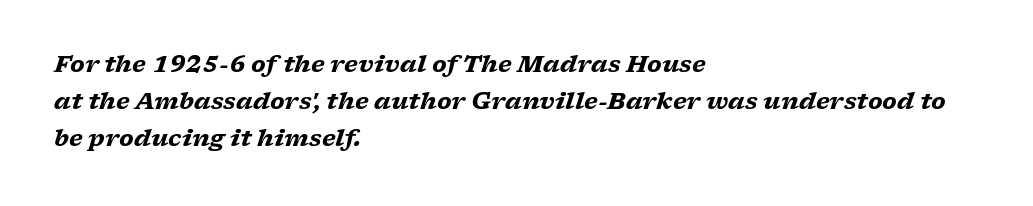
The image shows 23 px bold type, italic (leaning right); set left-aligned, normal line spacing (1.6x), normal letter spacing, not underlined.
